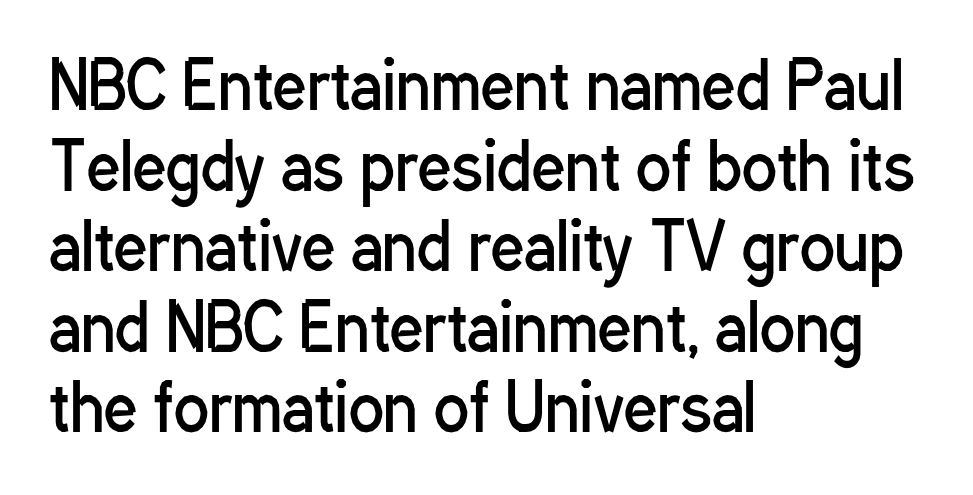
Q: Is the text bold? A: No.
Q: Is the text italic (slanted)? A: No, it is upright.
Q: Is the typeface a serif or a sans-serif typeface? A: Sans-serif.
Q: Is the text underlined? A: No.
Q: How is the paragraph aligned? A: Left-aligned.
Q: Is the spacing between letters normal or unusually wide? A: Normal.
Q: Width (condensed, normal, or wide)? A: Condensed.
Q: Stroke contrast? A: Low.
Q: x-height? A: Medium.
Q: Monospaced? A: No.
